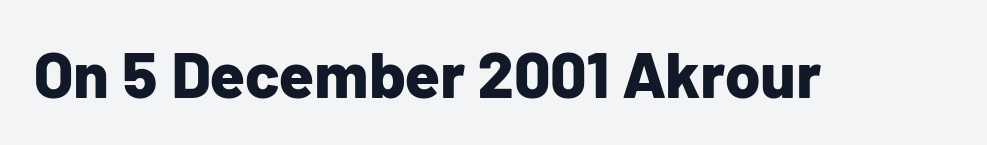
Q: Is the text bold? A: Yes.
Q: Is the text italic (slanted)? A: No, it is upright.
Q: Is the typeface a serif or a sans-serif typeface? A: Sans-serif.
Q: Is the text underlined? A: No.
Q: Is the spacing between letters normal or unusually wide? A: Normal.
Q: Width (condensed, normal, or wide)? A: Normal.
Q: Stroke contrast? A: Low.
Q: x-height? A: Medium.
Q: Monospaced? A: No.
